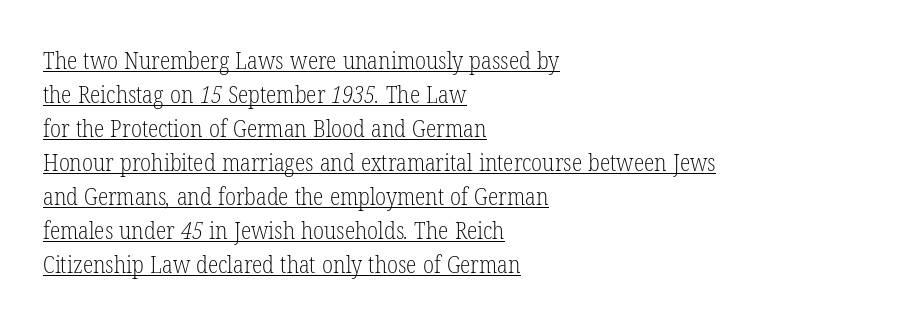
Q: Is the text bold? A: No.
Q: Is the text underlined? A: Yes.
Q: How is the paragraph aligned? A: Left-aligned.
Q: Is the spacing between letters normal or unusually wide? A: Normal.
Q: Is the spacing between lines tight, normal or loose? A: Normal.
